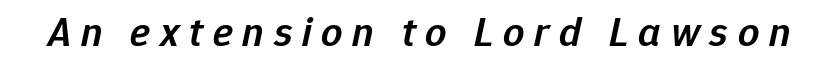
Q: Is the text bold? A: Semi-bold.
Q: Is the text italic (slanted)? A: Yes, it leans right by about 12 degrees.
Q: Is the text underlined? A: No.
Q: Is the spacing between letters normal or unusually wide? A: Unusually wide.
Q: Width (condensed, normal, or wide)? A: Normal.
Q: Stroke contrast? A: Low.
Q: x-height? A: Medium.
Q: Monospaced? A: No.
